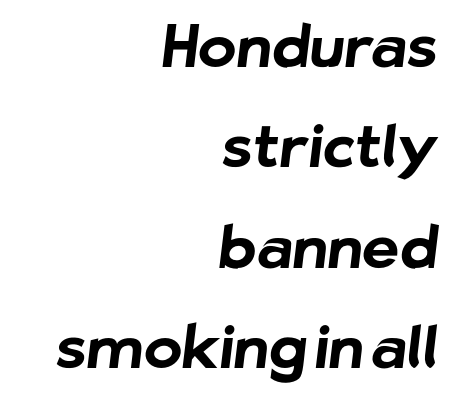
Q: Is the text bold? A: Yes.
Q: Is the typeface a serif or a sans-serif typeface? A: Sans-serif.
Q: Is the text underlined? A: No.
Q: How is the paragraph aligned? A: Right-aligned.
Q: Is the spacing between letters normal or unusually wide? A: Normal.
Q: Width (condensed, normal, or wide)? A: Normal.
Q: Stroke contrast? A: Low.
Q: x-height? A: Medium.
Q: Monospaced? A: No.
